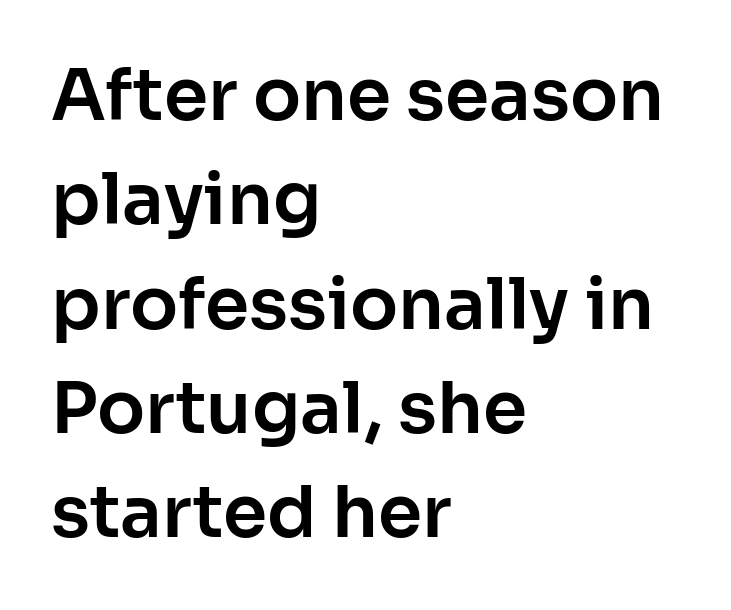
The area under the type is left untouched. These lines are rendered in a variable-pitch font. In terms of leading, this rendering sits right in the middle. Layout note: lines flush left. You can tell from the bare stems that sans-serif type was used.
